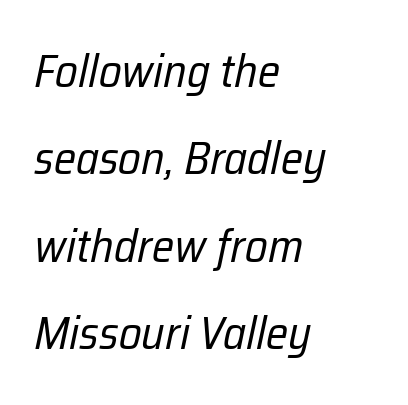
The image shows 46 px regular-weight, condensed type, italic (leaning right); set left-aligned, loose line spacing (1.9x), normal letter spacing, not underlined; low stroke contrast and a medium x-height.
